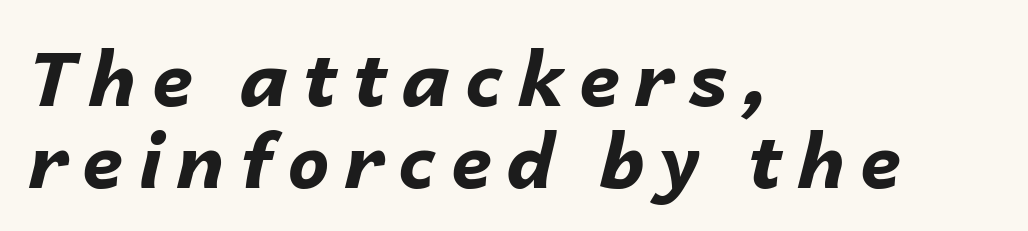
Visually the block forms a straight wall on the left and a jagged coastline on the right. You could not count columns in this text — the font is proportionally spaced. The space directly below the letters is spotless. Stroke thickness is high; the sample reads as a true bold. These lines were composed using italics. Leading: reduced.
